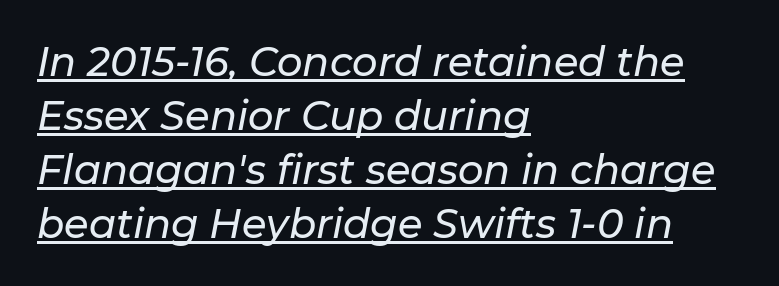
{"italic": "yes", "lean": "right", "slant_degrees": 11, "width": "normal", "stroke_contrast": "low", "x_height": "medium", "monospaced": "no", "underline": "yes", "align": "left", "line_spacing": "normal", "line_spacing_ratio": 1.35, "letter_spacing": "normal", "letter_spacing_em": 0.0, "glyph_px": 40}
